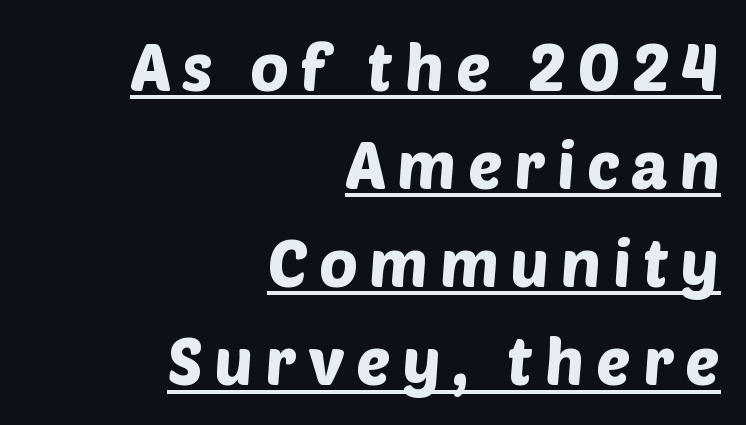
Regarding leading, the lines here are spaced in the standard way. The passage shown is typeset with a sans-serif family. Which margin do the lines hug? The right one — the left edge is uneven. Emphasis is given by a line drawn under the lettering.
